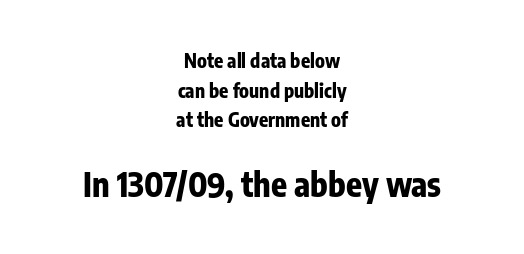
{"serif": "no", "italic": "no", "bold": "yes", "weight": "bold", "width": "condensed", "stroke_contrast": "low", "x_height": "medium", "monospaced": "no", "underline": "no", "align": "center", "line_spacing": "normal", "line_spacing_ratio": 1.56, "letter_spacing": "normal", "letter_spacing_em": 0.0, "larger_block": "second", "size_ratio": 1.74, "glyph_px": 33}
